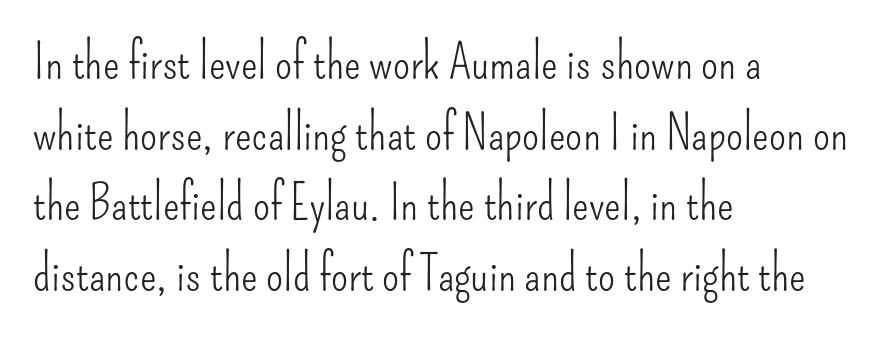
The image shows 49 px light, condensed sans-serif type, upright; set left-aligned, normal line spacing (1.44x), normal letter spacing, not underlined; low stroke contrast and a small x-height.
